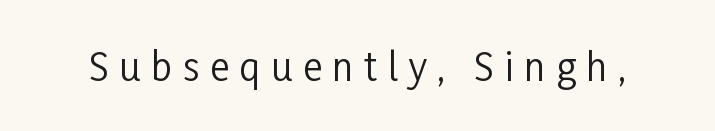
Nope, no serifs anywhere on these letters. Italic: no, the glyphs are upright roman. No chunkiness to these letters — they're not bold. Tracking here is generous; glyphs stand well apart from one another.
